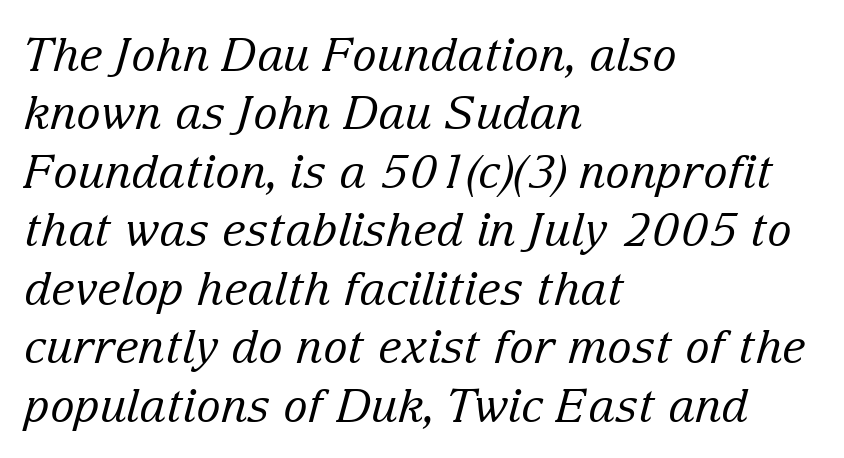
Q: Is the text bold? A: No.
Q: Is the text italic (slanted)? A: Yes, it leans right by about 15 degrees.
Q: Is the typeface a serif or a sans-serif typeface? A: Serif.
Q: Is the text underlined? A: No.
Q: How is the paragraph aligned? A: Left-aligned.
Q: Is the spacing between letters normal or unusually wide? A: Normal.
Q: Is the spacing between lines tight, normal or loose? A: Normal.
Q: Width (condensed, normal, or wide)? A: Normal.
Q: Stroke contrast? A: Low.
Q: x-height? A: Medium.
Q: Monospaced? A: No.
